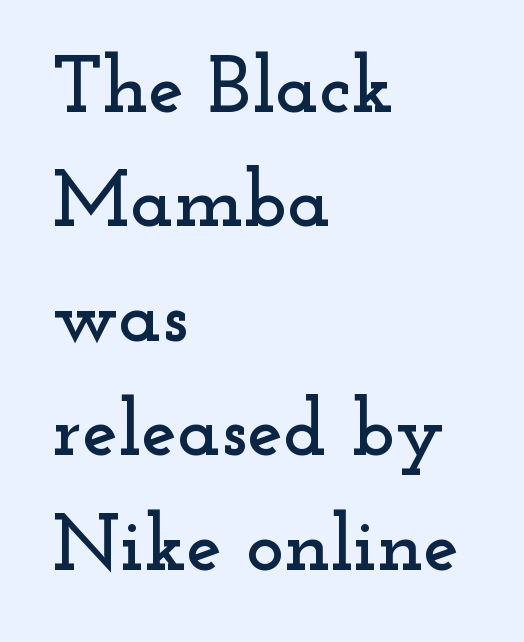
The image shows 80 px wide serif type, upright; set left-aligned, normal line spacing (1.43x), normal letter spacing, not underlined; low stroke contrast and a small x-height.
